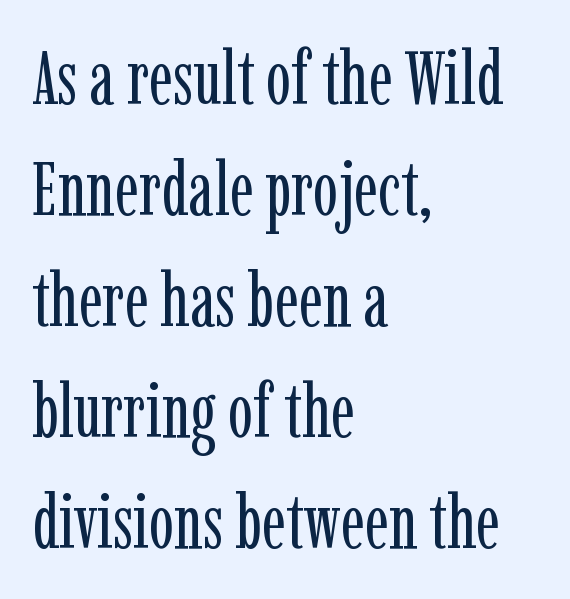
The image shows 75 px regular-weight, condensed serif type, upright; set left-aligned, normal line spacing (1.48x), normal letter spacing, not underlined; low stroke contrast and a medium x-height.
